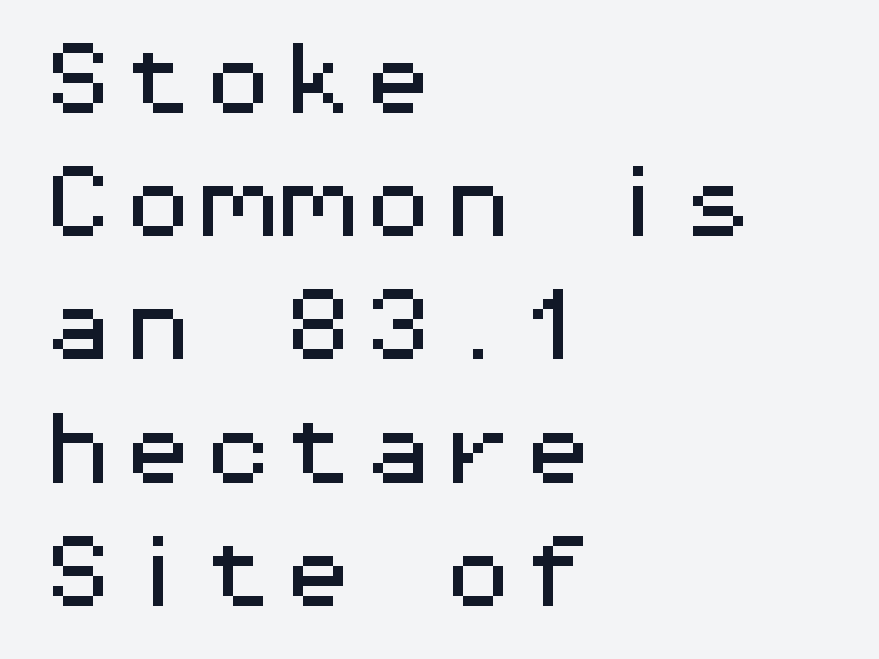
What stands out about the letter spacing? Nothing — it is the standard amount. Reading down the column, the eye jumps a familiar distance to each next line. Think of a typewriter: that constant character pitch is what you see here. Layout note: lines flush left. The font's upright variant was chosen for this text.
